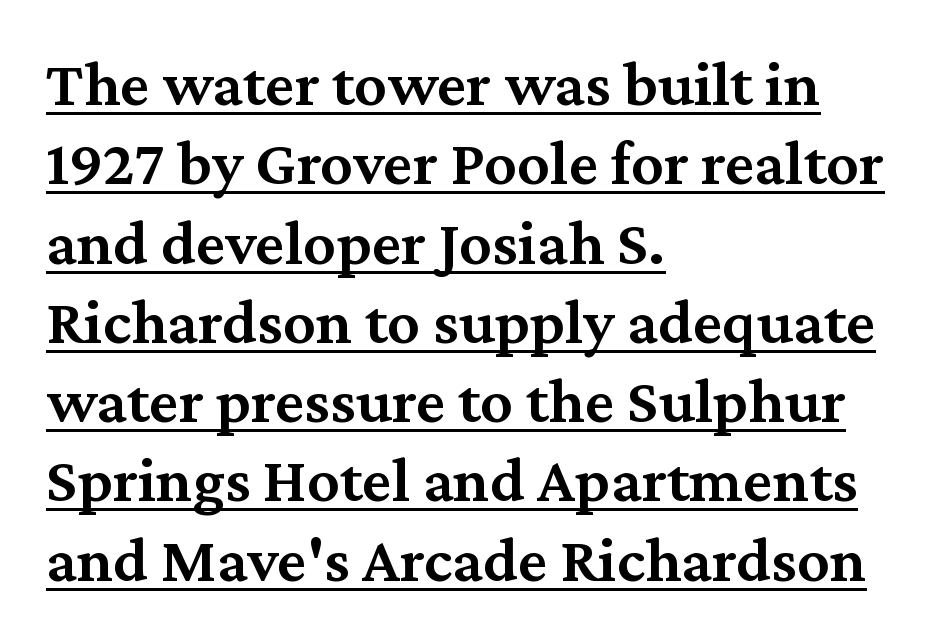
Q: Is the text bold? A: Semi-bold.
Q: Is the text italic (slanted)? A: No, it is upright.
Q: Is the typeface a serif or a sans-serif typeface? A: Serif.
Q: Is the text underlined? A: Yes.
Q: How is the paragraph aligned? A: Left-aligned.
Q: Is the spacing between letters normal or unusually wide? A: Normal.
Q: Width (condensed, normal, or wide)? A: Normal.
Q: Stroke contrast? A: Medium.
Q: x-height? A: Medium.
Q: Monospaced? A: No.
